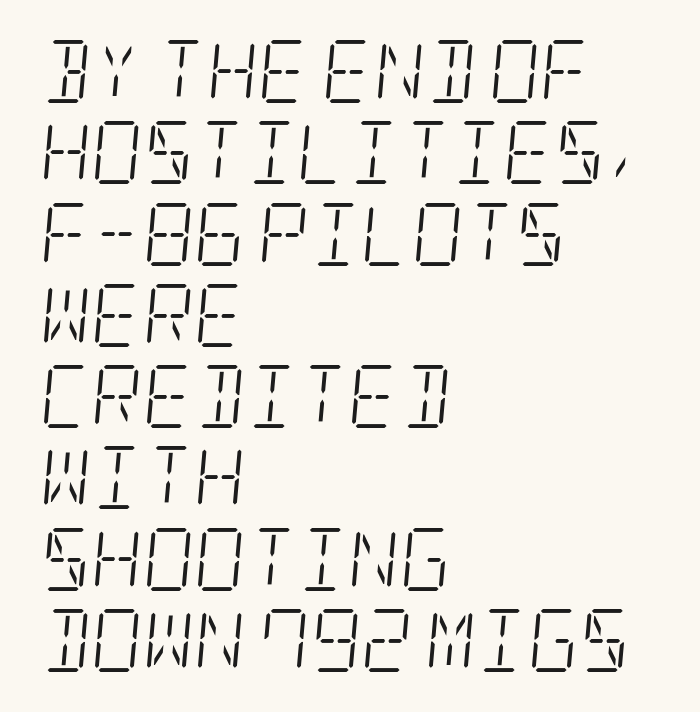
{"serif": "yes", "italic": "yes", "lean": "right", "slant_degrees": 5, "bold": "no", "weight": "light", "width": "condensed", "stroke_contrast": "low", "x_height": "large", "underline": "no", "align": "left", "line_spacing": "normal", "line_spacing_ratio": 1.29, "letter_spacing": "normal", "letter_spacing_em": 0.0, "glyph_px": 63}
